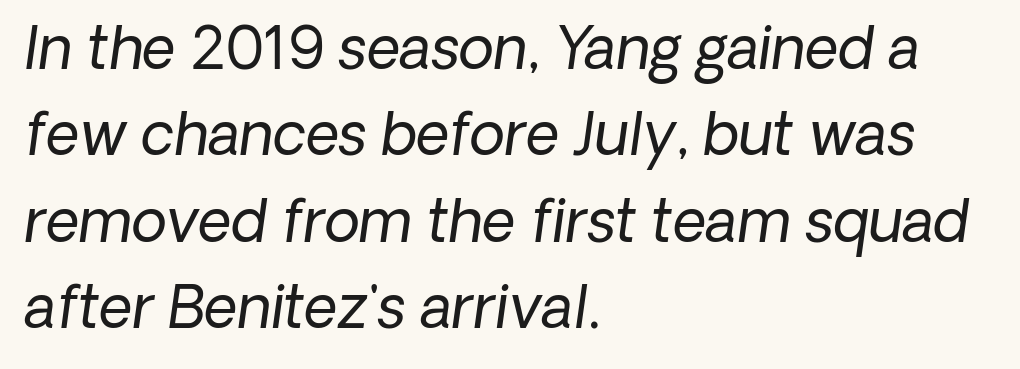
{"serif": "no", "bold": "no", "weight": "regular", "width": "normal", "stroke_contrast": "low", "x_height": "medium", "monospaced": "no", "underline": "no", "align": "left", "line_spacing": "normal", "line_spacing_ratio": 1.49, "letter_spacing": "normal", "letter_spacing_em": 0.0, "glyph_px": 58}
